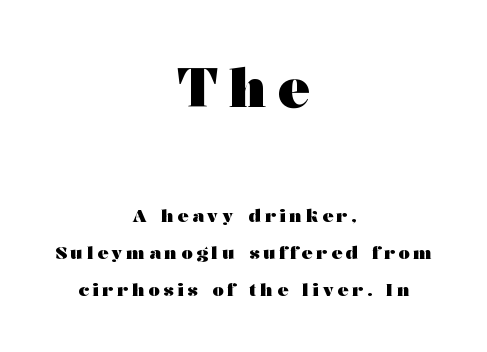
Q: Is the text bold? A: Yes.
Q: Is the text italic (slanted)? A: No, it is upright.
Q: Is the typeface a serif or a sans-serif typeface? A: Serif.
Q: Is the text underlined? A: No.
Q: How is the paragraph aligned? A: Centered.
Q: Is the spacing between letters normal or unusually wide? A: Unusually wide.
Q: Is the spacing between lines tight, normal or loose? A: Loose.
Q: Which block of text is set in a larger size, the first (top) or the second (bottom)? A: The first (top) one.
Q: Width (condensed, normal, or wide)? A: Wide.
Q: Stroke contrast? A: Medium.
Q: x-height? A: Medium.
Q: Monospaced? A: No.
